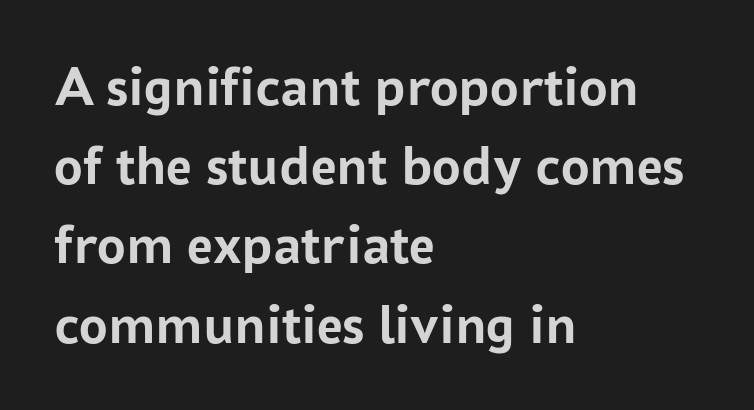
The image shows 57 px semibold sans-serif type, upright; set left-aligned, normal line spacing (1.39x), normal letter spacing, not underlined; low stroke contrast and a medium x-height.
